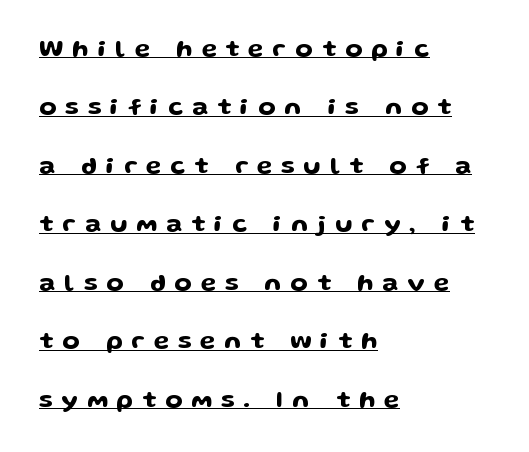
The image shows 25 px text type, upright; set left-aligned, loose line spacing (2.34x), unusually wide letter spacing (+0.36 em), underlined.
